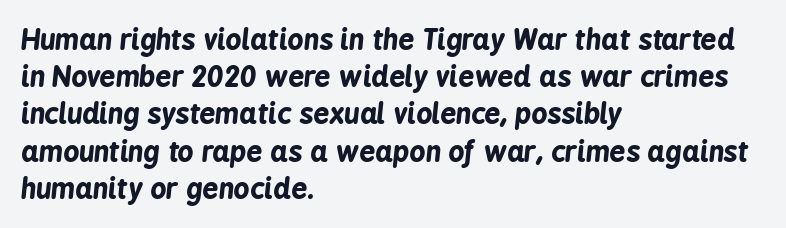
The image shows 28 px bold, condensed type, italic (leaning right); set left-aligned, normal line spacing (1.33x), normal letter spacing, not underlined; low stroke contrast and a medium x-height.
